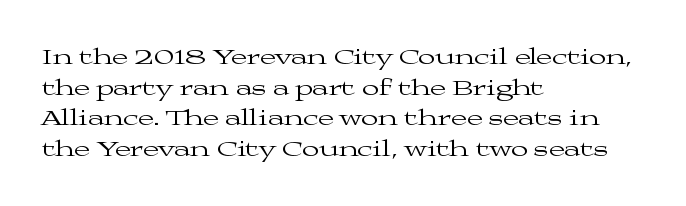
Q: Is the text bold? A: No.
Q: Is the text italic (slanted)? A: No, it is upright.
Q: Is the text underlined? A: No.
Q: How is the paragraph aligned? A: Left-aligned.
Q: Is the spacing between letters normal or unusually wide? A: Normal.
Q: Is the spacing between lines tight, normal or loose? A: Normal.
